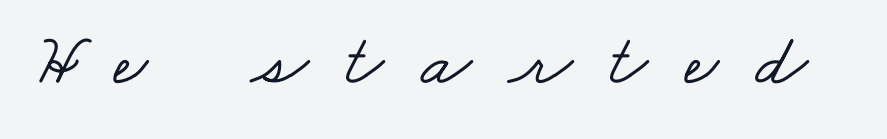
Q: Is the typeface a serif or a sans-serif typeface? A: Serif.
Q: Is the text underlined? A: No.
Q: Is the spacing between letters normal or unusually wide? A: Unusually wide.
Q: Width (condensed, normal, or wide)? A: Wide.
Q: Stroke contrast? A: Low.
Q: x-height? A: Small.
Q: Monospaced? A: No.
